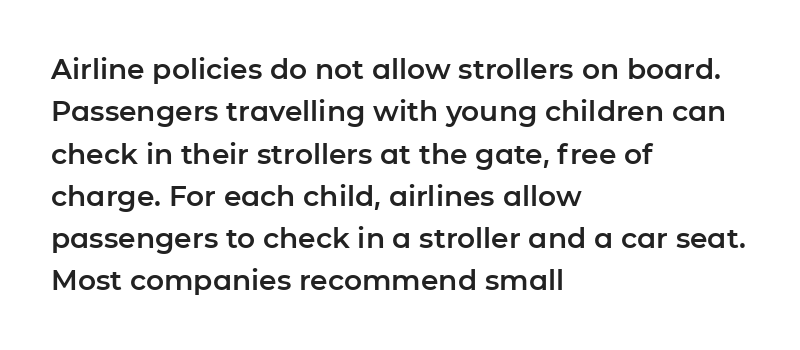
{"serif": "no", "italic": "no", "width": "normal", "stroke_contrast": "low", "x_height": "medium", "monospaced": "no", "underline": "no", "align": "left", "line_spacing": "normal", "line_spacing_ratio": 1.51, "letter_spacing": "normal", "letter_spacing_em": 0.0, "glyph_px": 28}
